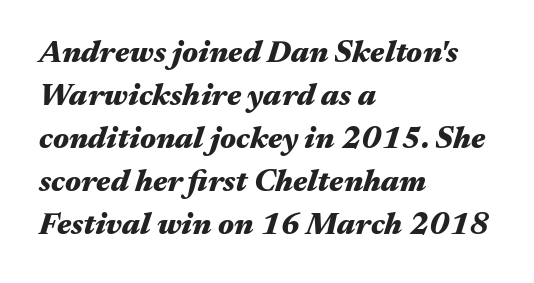
{"italic": "yes", "lean": "right", "slant_degrees": 17, "bold": "yes", "weight": "heavy", "width": "wide", "stroke_contrast": "medium", "x_height": "medium", "monospaced": "no", "underline": "no", "align": "left", "line_spacing": "normal", "line_spacing_ratio": 1.39, "letter_spacing": "normal", "letter_spacing_em": 0.0, "glyph_px": 31}
